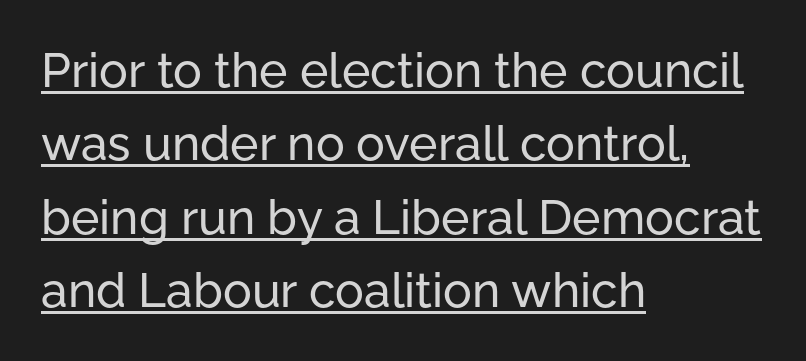
{"serif": "no", "italic": "no", "width": "normal", "stroke_contrast": "low", "x_height": "medium", "monospaced": "no", "underline": "yes", "align": "left", "line_spacing": "normal", "line_spacing_ratio": 1.53, "letter_spacing": "normal", "letter_spacing_em": 0.0, "glyph_px": 48}
